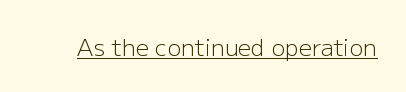
Students, observe the line beneath the letters — that is underlining. You can tell it's not italic because the verticals are truly vertical. Stems here are at most as thick as an everyday book face. Between one letter and the next there's only the usual sliver of space.
